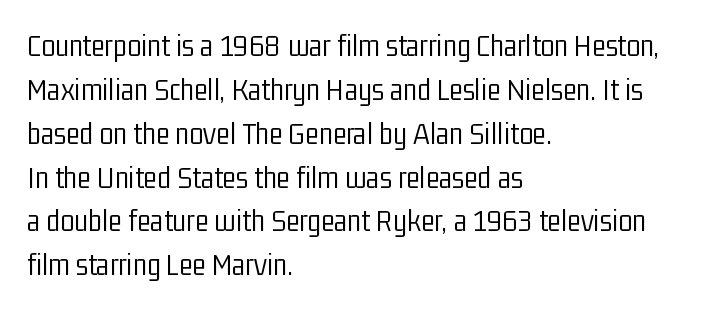
{"serif": "no", "italic": "no", "bold": "no", "weight": "light", "width": "condensed", "stroke_contrast": "low", "x_height": "medium", "monospaced": "no", "underline": "no", "align": "left", "line_spacing": "normal", "line_spacing_ratio": 1.37, "letter_spacing": "normal", "letter_spacing_em": 0.0, "glyph_px": 32}
